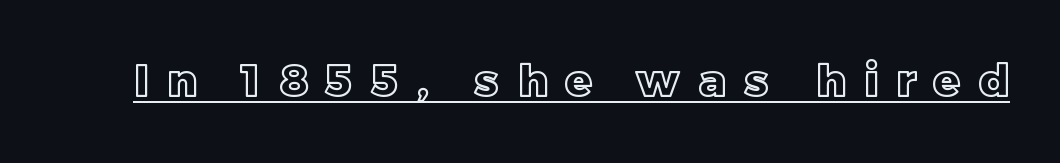
The image shows 44 px text type, upright; set unusually wide letter spacing (+0.42 em), underlined; a large x-height.
